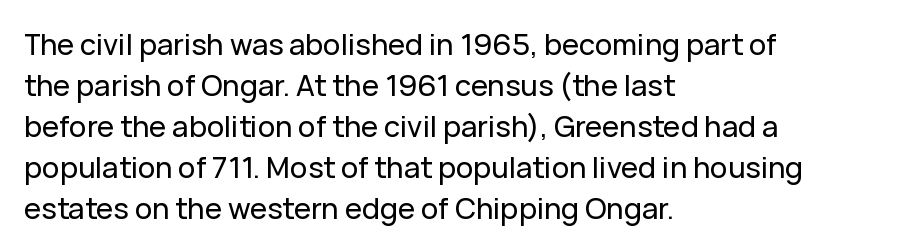
{"serif": "no", "italic": "no", "width": "normal", "stroke_contrast": "low", "x_height": "medium", "monospaced": "no", "underline": "no", "align": "left", "line_spacing": "normal", "line_spacing_ratio": 1.41, "letter_spacing": "normal", "letter_spacing_em": 0.0, "glyph_px": 29}
